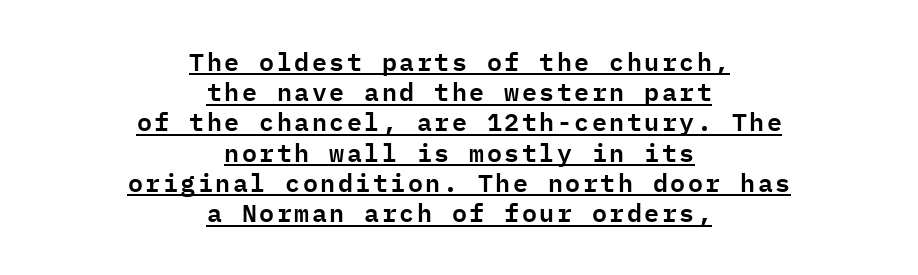
The image shows 25 px text type, upright; set centered, line spacing 1.21x, underlined.
